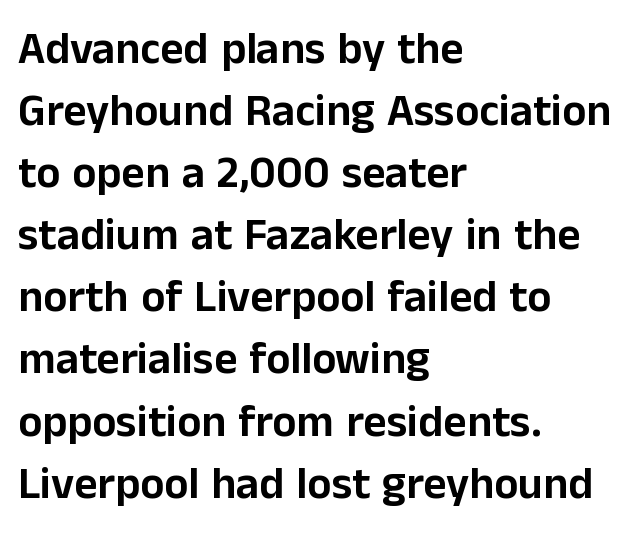
Q: Is the text italic (slanted)? A: No, it is upright.
Q: Is the typeface a serif or a sans-serif typeface? A: Sans-serif.
Q: Is the text underlined? A: No.
Q: How is the paragraph aligned? A: Left-aligned.
Q: Is the spacing between letters normal or unusually wide? A: Normal.
Q: Is the spacing between lines tight, normal or loose? A: Normal.
Q: Width (condensed, normal, or wide)? A: Normal.
Q: Stroke contrast? A: Low.
Q: x-height? A: Medium.
Q: Monospaced? A: No.
